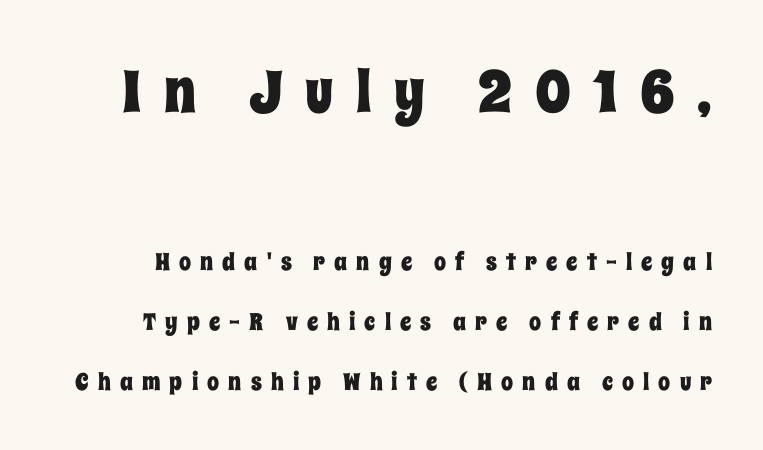
The image shows 59 px condensed type, upright; set loose line spacing (2.49x), unusually wide letter spacing (+0.38 em), not underlined; the first (top) block is 2.46x larger; low stroke contrast and a large x-height.
